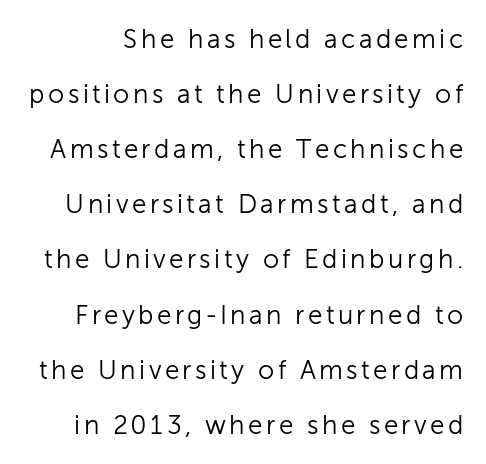
The passage shown stacks its lines with a broad gap. Unmarked baselines from the first word to the last. Weight class: somewhere from thin through regular. The letters stand upright; this is a roman face.
